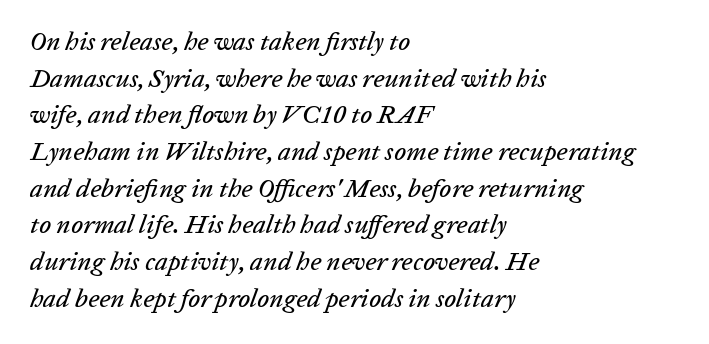
Successive baselines arrive at the customary interval. No extra tracking has been applied to these lines. There's an unmistakable incline to the writing here. Alignment: flush left. Has an underline been added? It has not.
